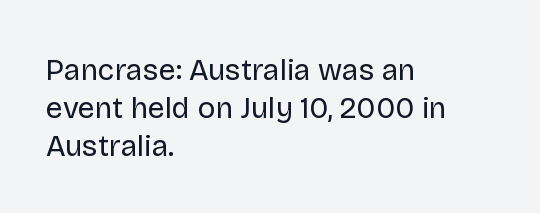
{"serif": "no", "italic": "no", "bold": "no", "weight": "regular", "width": "normal", "stroke_contrast": "low", "x_height": "large", "monospaced": "no", "underline": "no", "align": "left", "line_spacing": "normal", "line_spacing_ratio": 1.26, "letter_spacing": "normal", "letter_spacing_em": 0.0, "glyph_px": 30}
